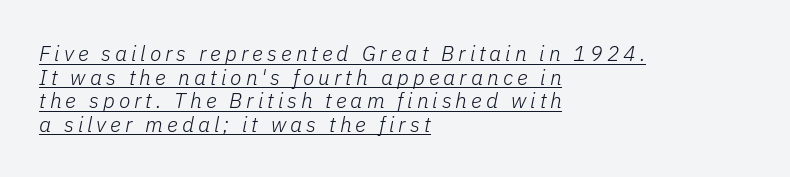
The image shows 21 px text type, italic (leaning right); set left-aligned, tight line spacing (1.12x), underlined.
